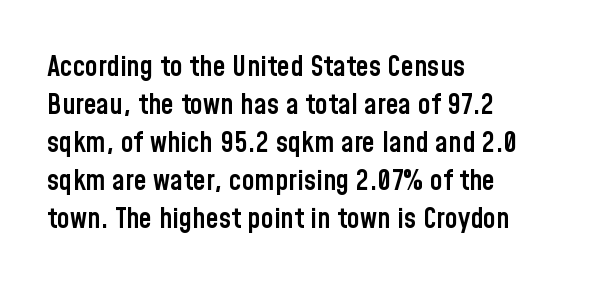
Any mark beneath the type? The region is blank. Each line starts at the same left margin while the right side varies. Glyph-to-glyph distance matches everyday printed text. These words are printed semibold, heavier than regular yet not bold. The letters stand straight up with perfectly vertical stems.
